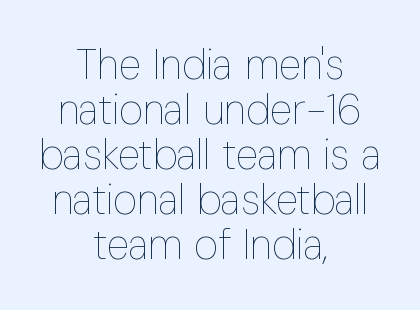
{"italic": "no", "bold": "no", "weight": "thin", "width": "condensed", "stroke_contrast": "low", "x_height": "medium", "monospaced": "no", "underline": "no", "align": "center", "line_spacing": "tight", "line_spacing_ratio": 1.07, "letter_spacing": "normal", "letter_spacing_em": 0.0, "glyph_px": 42}
